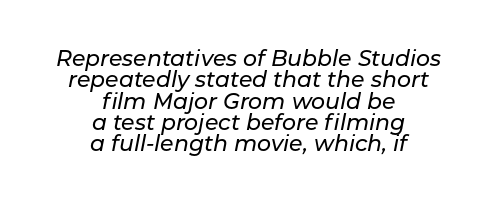
Q: Is the text italic (slanted)? A: Yes, it leans right by about 11 degrees.
Q: Is the text underlined? A: No.
Q: How is the paragraph aligned? A: Centered.
Q: Is the spacing between letters normal or unusually wide? A: Normal.
Q: Is the spacing between lines tight, normal or loose? A: Tight.
